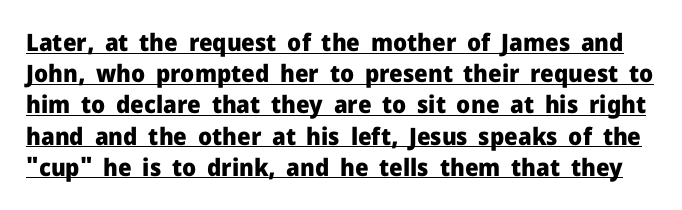
Q: Is the text bold? A: Yes.
Q: Is the text italic (slanted)? A: No, it is upright.
Q: Is the text underlined? A: Yes.
Q: Is the spacing between letters normal or unusually wide? A: Normal.
Q: Is the spacing between lines tight, normal or loose? A: Normal.
